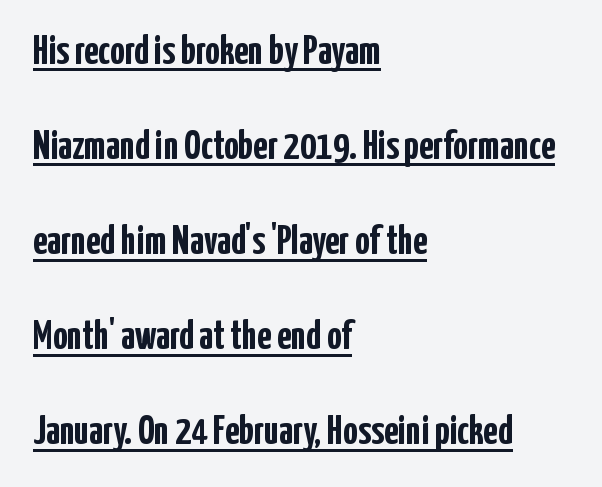
Q: Is the text bold? A: Yes.
Q: Is the text italic (slanted)? A: No, it is upright.
Q: Is the typeface a serif or a sans-serif typeface? A: Sans-serif.
Q: Is the text underlined? A: Yes.
Q: How is the paragraph aligned? A: Left-aligned.
Q: Is the spacing between letters normal or unusually wide? A: Normal.
Q: Is the spacing between lines tight, normal or loose? A: Loose.
Q: Width (condensed, normal, or wide)? A: Condensed.
Q: Stroke contrast? A: Low.
Q: x-height? A: Medium.
Q: Monospaced? A: No.
